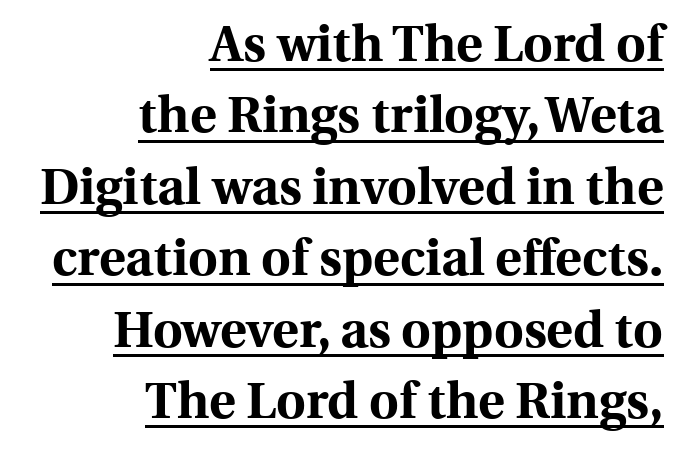
The passage shown is typeset with a serif family. Character widths vary here, with narrow letters taking less room than wide ones. Teacher's note: observe the even right margin — that is flush-right alignment. The rendering uses a moderate line-height, typical for paragraphs. The lettering is marked with a stroke running underneath it.
